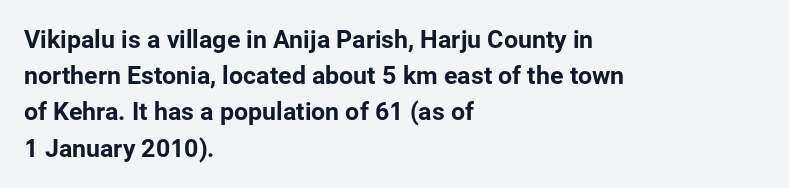
This sample keeps an unexceptional amount of space between lines. Characters follow at the spacing the type designer built in. Leftover space on each line is placed entirely after the last word. Nobody drew a line under any word here. The font's upright variant was chosen for this text.
